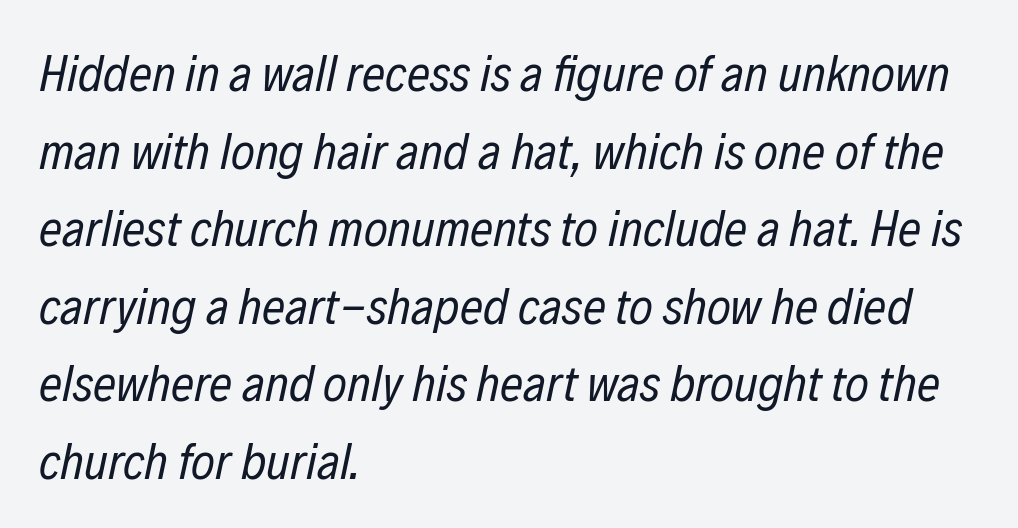
The image shows 51 px regular-weight, condensed type, italic (leaning right); set left-aligned, normal line spacing (1.52x), normal letter spacing, not underlined; low stroke contrast and a medium x-height.
